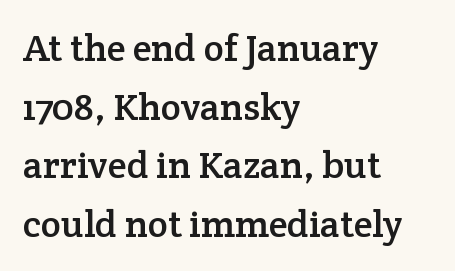
It's the straight-up-and-down kind of type. The letters carry serifs — small finishing strokes at the ends of their stems. The passage shown is not underscored anywhere. Each word holds together tightly as a unit, with standard inter-letter gaps.
